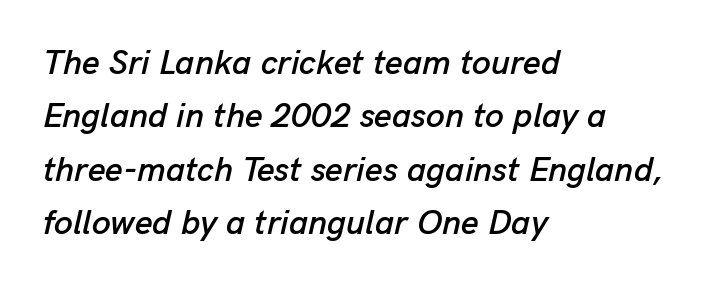
These lines are rendered in a variable-pitch font. Successive baselines arrive at the customary interval. Letters rest on an invisible, unmarked baseline. Default kerning and tracking; the words read as compact shapes. Leftover space on each line is placed entirely after the last word.
